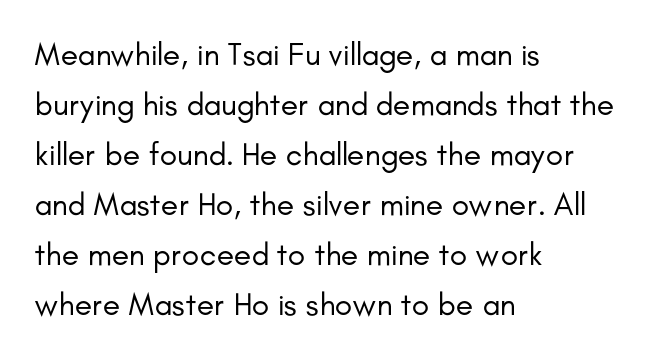
Q: Is the text bold? A: No.
Q: Is the text italic (slanted)? A: No, it is upright.
Q: Is the typeface a serif or a sans-serif typeface? A: Sans-serif.
Q: Is the text underlined? A: No.
Q: How is the paragraph aligned? A: Left-aligned.
Q: Is the spacing between letters normal or unusually wide? A: Normal.
Q: Is the spacing between lines tight, normal or loose? A: Normal.
Q: Width (condensed, normal, or wide)? A: Normal.
Q: Stroke contrast? A: Low.
Q: x-height? A: Small.
Q: Monospaced? A: No.
